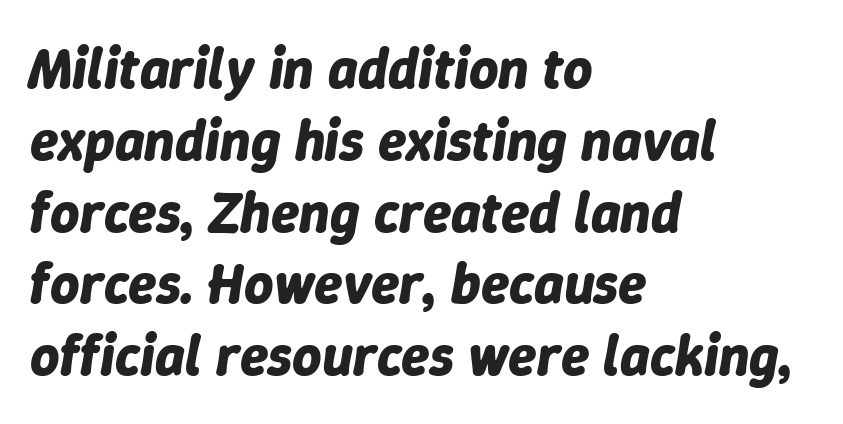
Look at the stroke-to-counter ratio: heavy, a bold. Students, note that the glyphs here touch the page at normal intervals. Quick note: interline space is typical. This sample is left-justified, so line endings fall wherever the words run out. The glyphs are unaccompanied by any horizontal stroke below them.
